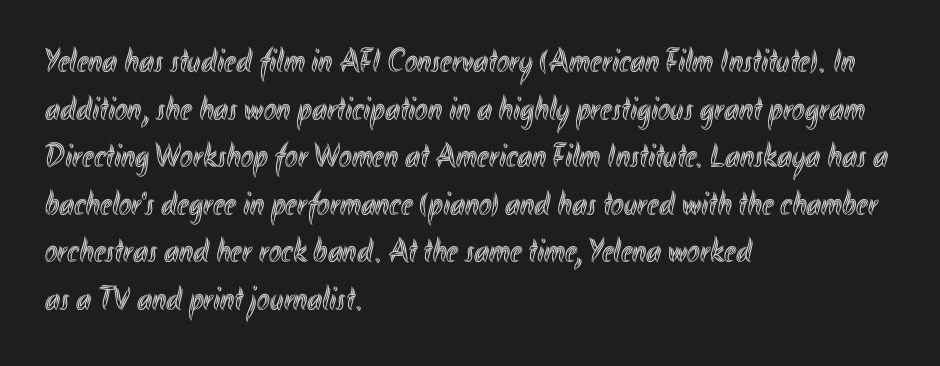
Q: Is the text italic (slanted)? A: Yes.
Q: Is the text underlined? A: No.
Q: How is the paragraph aligned? A: Left-aligned.
Q: Is the spacing between letters normal or unusually wide? A: Normal.
Q: Is the spacing between lines tight, normal or loose? A: Normal.
Q: Width (condensed, normal, or wide)? A: Condensed.
Q: x-height? A: Small.
Q: Monospaced? A: No.
